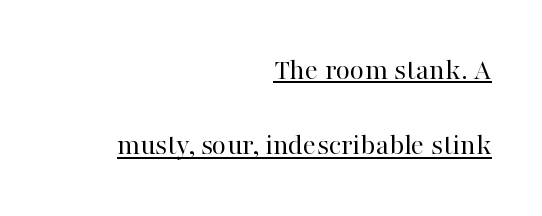
{"serif": "yes", "italic": "no", "bold": "no", "weight": "regular", "width": "normal", "stroke_contrast": "high", "x_height": "medium", "monospaced": "no", "underline": "yes", "align": "right", "line_spacing": "loose", "line_spacing_ratio": 2.43, "letter_spacing": "normal", "letter_spacing_em": 0.0, "glyph_px": 31}
